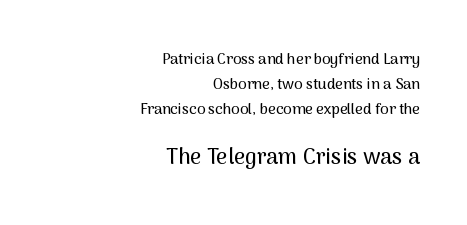
This sample uses an upright cut, with every glyph sitting square on the baseline. Nobody touched the tracking dial on this one. In terms of leading, this rendering sits right in the middle. Does the copy run flush right? Yes — the right margin is perfectly even. Type size steps up from the first block to the second.
